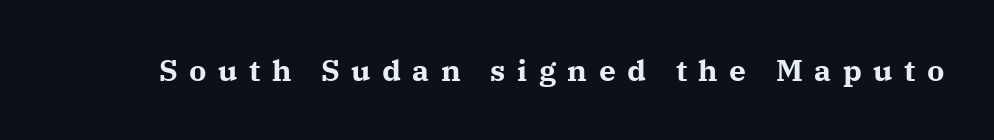
Type style note: has serifs. Decoration check: the copy has no underline. The gaps between neighbouring characters are conspicuously large. You could not count columns in this text — the font is proportionally spaced. When letters stand straight like this, we call the style roman or upright.
